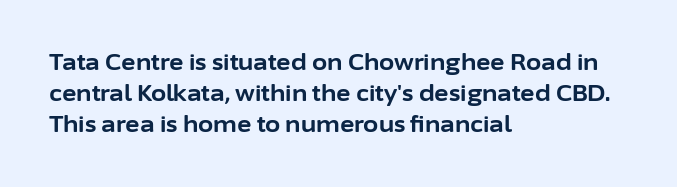
Q: Is the text bold? A: Yes.
Q: Is the text italic (slanted)? A: No, it is upright.
Q: Is the text underlined? A: No.
Q: How is the paragraph aligned? A: Left-aligned.
Q: Is the spacing between letters normal or unusually wide? A: Normal.
Q: Is the spacing between lines tight, normal or loose? A: Normal.
